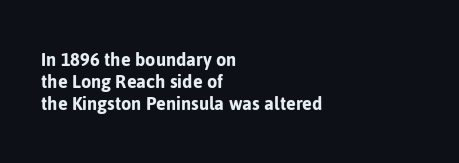
The image shows 21 px text type, upright; set left-aligned, tight line spacing (1.04x), normal letter spacing, not underlined.
